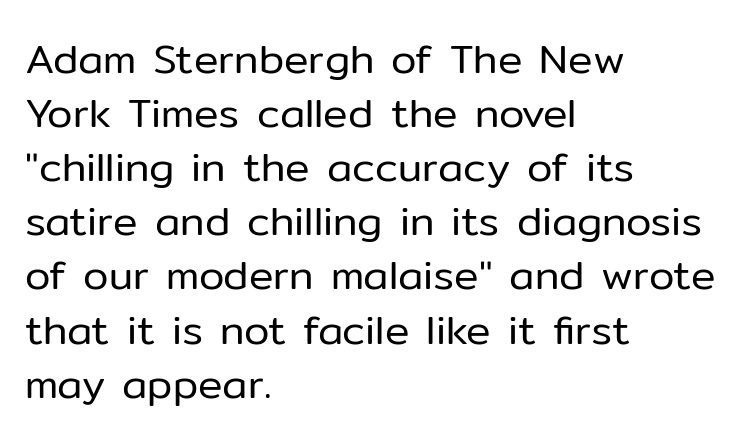
Q: Is the text bold? A: No.
Q: Is the text italic (slanted)? A: No, it is upright.
Q: Is the typeface a serif or a sans-serif typeface? A: Sans-serif.
Q: Is the text underlined? A: No.
Q: How is the paragraph aligned? A: Left-aligned.
Q: Is the spacing between letters normal or unusually wide? A: Normal.
Q: Is the spacing between lines tight, normal or loose? A: Normal.
Q: Width (condensed, normal, or wide)? A: Normal.
Q: Stroke contrast? A: Low.
Q: x-height? A: Medium.
Q: Monospaced? A: No.
